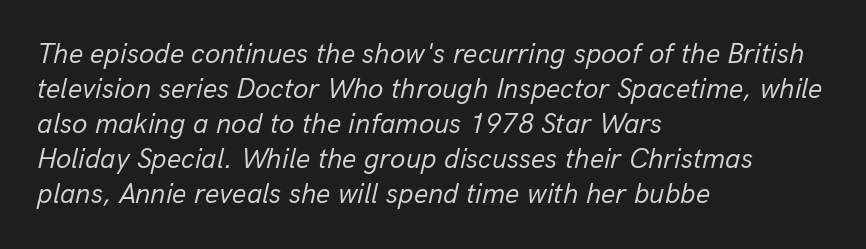
Q: Is the text bold? A: No.
Q: Is the text italic (slanted)? A: Yes, it leans right by about 13 degrees.
Q: Is the text underlined? A: No.
Q: How is the paragraph aligned? A: Left-aligned.
Q: Is the spacing between letters normal or unusually wide? A: Normal.
Q: Is the spacing between lines tight, normal or loose? A: Normal.
Q: Width (condensed, normal, or wide)? A: Normal.
Q: Stroke contrast? A: Low.
Q: x-height? A: Medium.
Q: Monospaced? A: No.
